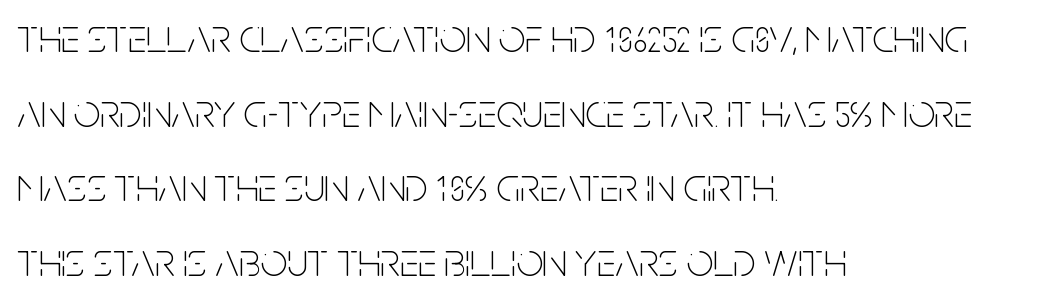
Nothing unusual about the tracking: characters are spaced as the font intends. The lettering holds an erect, upright posture throughout. The letters carry no serifs — their stems end cleanly without finishing strokes. Caption: face not bold, strokes unweighted. Leading: standard. The paragraph shown leans on its left margin.
